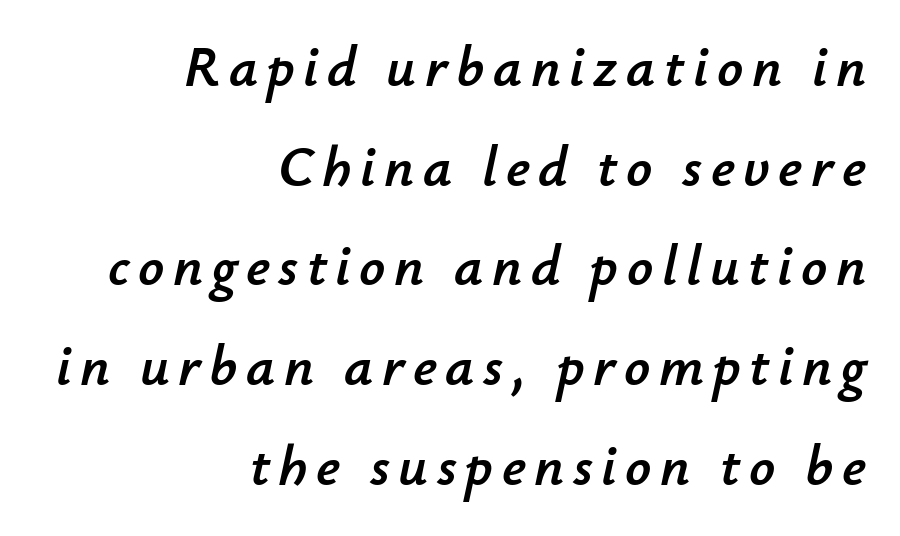
{"italic": "yes", "lean": "right", "slant_degrees": 12, "width": "normal", "stroke_contrast": "low", "x_height": "small", "monospaced": "no", "underline": "no", "align": "right", "line_spacing_ratio": 1.75, "glyph_px": 57}
